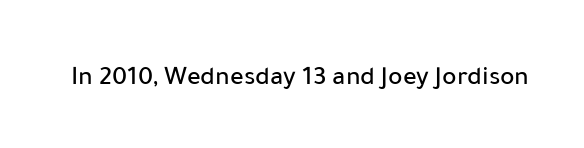
This rendering leaves character spacing at its baseline value. Has an underline been added? It has not. No italicization has been applied; the sample stays upright.
